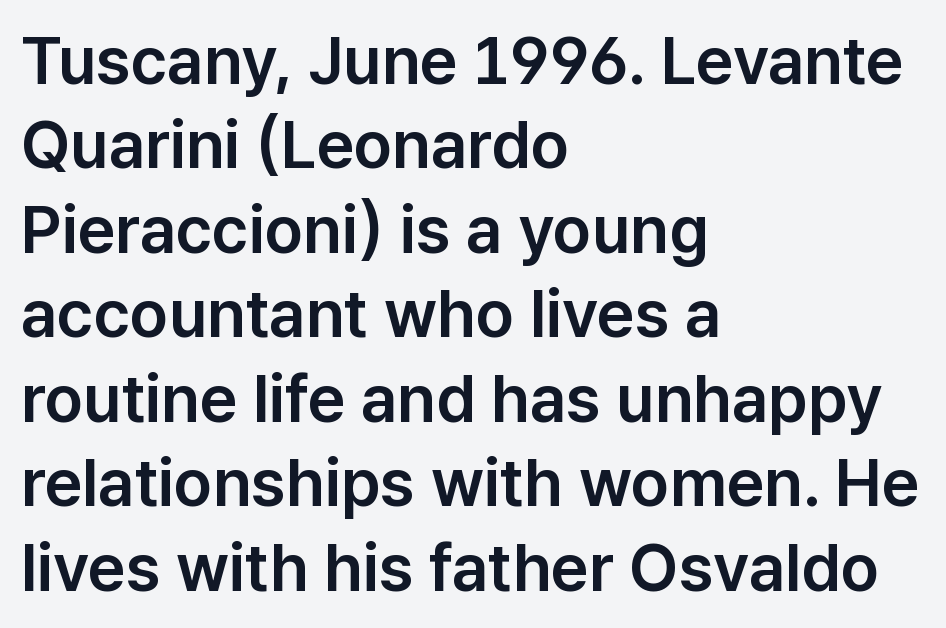
{"serif": "no", "italic": "no", "width": "normal", "stroke_contrast": "low", "x_height": "medium", "monospaced": "no", "underline": "no", "align": "left", "line_spacing": "normal", "line_spacing_ratio": 1.28, "letter_spacing": "normal", "letter_spacing_em": 0.0, "glyph_px": 66}
